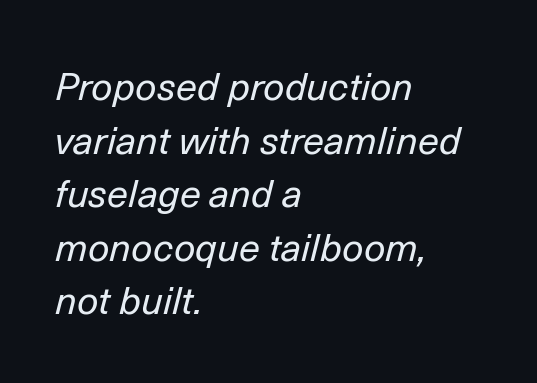
{"italic": "yes", "lean": "right", "slant_degrees": 14, "bold": "no", "weight": "regular", "width": "normal", "stroke_contrast": "low", "x_height": "medium", "monospaced": "no", "underline": "no", "align": "left", "line_spacing": "normal", "line_spacing_ratio": 1.41, "letter_spacing": "normal", "letter_spacing_em": 0.0, "glyph_px": 38}
